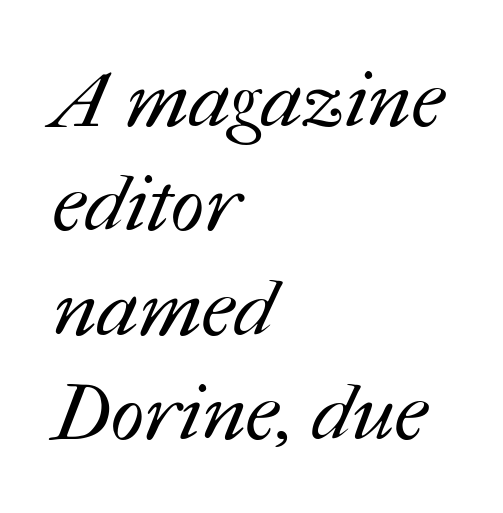
Words float on clear page, feet unadorned. Does the leading feel generous? No, just average. Unbolded letterforms with no extra heft. This sample uses plain, unmodified letter spacing. Line starts are locked; line ends wander. A typesetter would call this proportional, since set widths differ per character.
